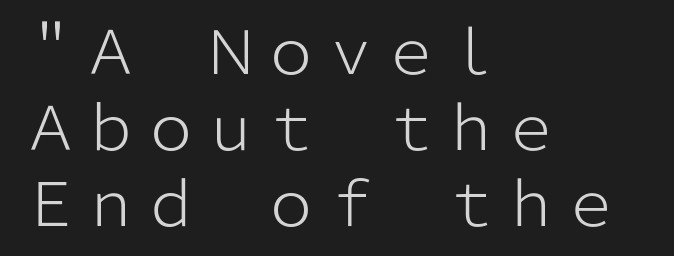
The image shows 60 px light sans-serif type, upright; set left-aligned, normal line spacing (1.27x), normal letter spacing, not underlined; low stroke contrast and a medium x-height.
